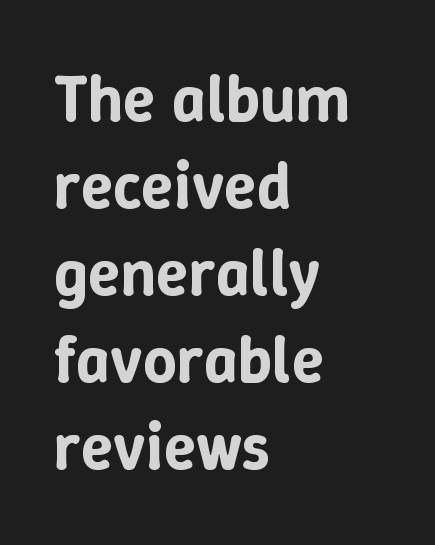
The letters stand upright; this is a roman face. Do the characters align in a grid? No, the font is proportional. These lines are set flush left with a ragged right edge. This sample uses plain, unmodified letter spacing. Leading: standard.
